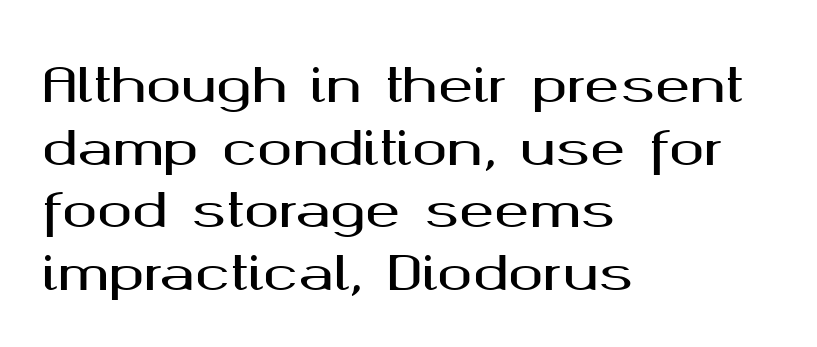
Q: Is the text italic (slanted)? A: No, it is upright.
Q: Is the typeface a serif or a sans-serif typeface? A: Sans-serif.
Q: Is the text underlined? A: No.
Q: How is the paragraph aligned? A: Left-aligned.
Q: Is the spacing between letters normal or unusually wide? A: Normal.
Q: Is the spacing between lines tight, normal or loose? A: Normal.
Q: Width (condensed, normal, or wide)? A: Wide.
Q: Stroke contrast? A: Medium.
Q: x-height? A: Medium.
Q: Monospaced? A: No.
